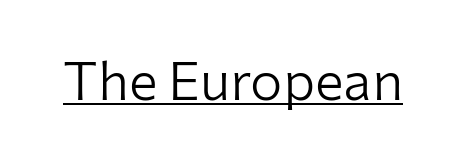
The image shows 54 px light sans-serif type, upright; set normal letter spacing, underlined; low stroke contrast and a medium x-height.
